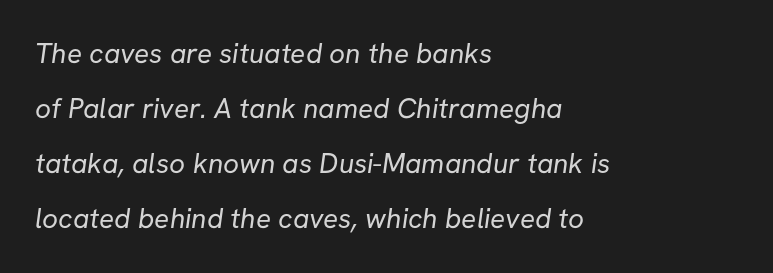
Q: Is the text bold? A: No.
Q: Is the typeface a serif or a sans-serif typeface? A: Sans-serif.
Q: Is the text underlined? A: No.
Q: How is the paragraph aligned? A: Left-aligned.
Q: Is the spacing between letters normal or unusually wide? A: Normal.
Q: Is the spacing between lines tight, normal or loose? A: Loose.
Q: Width (condensed, normal, or wide)? A: Normal.
Q: Stroke contrast? A: Low.
Q: x-height? A: Medium.
Q: Monospaced? A: No.
